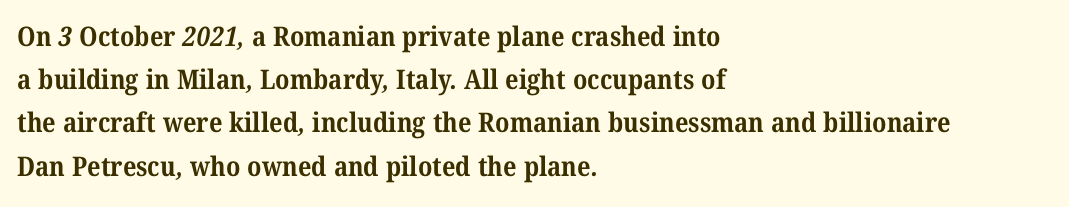
The image shows 27 px bold type; set left-aligned, normal line spacing (1.6x), normal letter spacing, not underlined.
